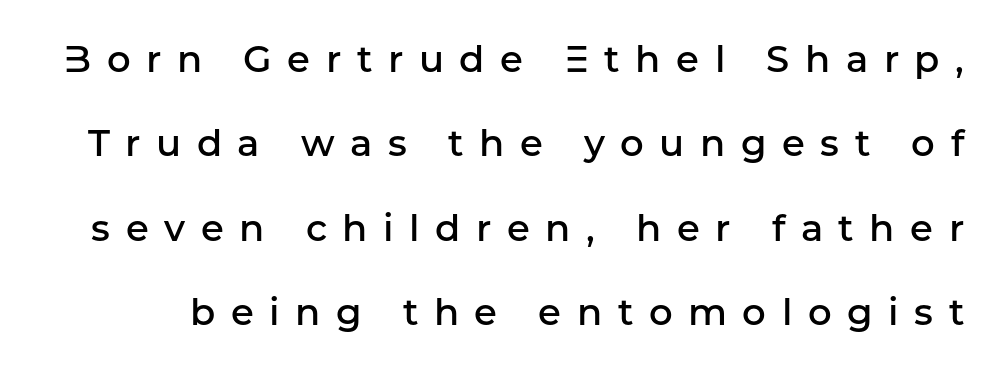
{"serif": "no", "italic": "no", "bold": "semi", "weight": "semibold", "width": "normal", "stroke_contrast": "low", "x_height": "medium", "monospaced": "no", "underline": "no", "line_spacing": "loose", "line_spacing_ratio": 2.28, "letter_spacing": "wide", "letter_spacing_em": 0.42, "glyph_px": 37}
